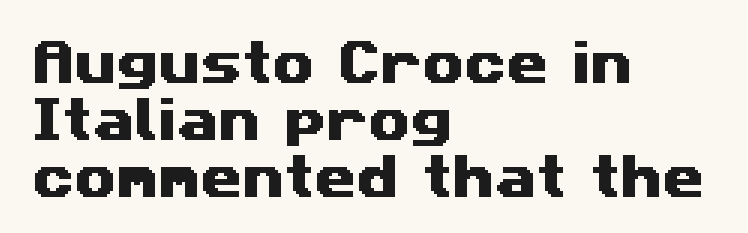
Q: Is the typeface a serif or a sans-serif typeface? A: Sans-serif.
Q: Is the text underlined? A: No.
Q: How is the paragraph aligned? A: Left-aligned.
Q: Is the spacing between letters normal or unusually wide? A: Normal.
Q: Width (condensed, normal, or wide)? A: Wide.
Q: Stroke contrast? A: Medium.
Q: x-height? A: Medium.
Q: Monospaced? A: No.
